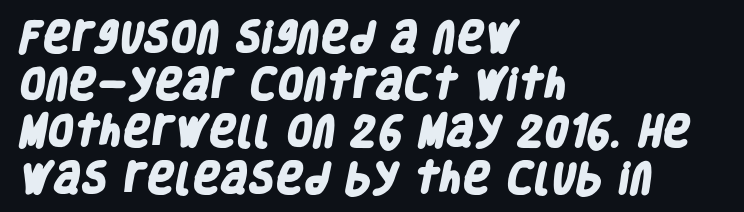
Q: Is the text bold? A: Yes.
Q: Is the typeface a serif or a sans-serif typeface? A: Sans-serif.
Q: Is the text underlined? A: No.
Q: How is the paragraph aligned? A: Left-aligned.
Q: Is the spacing between letters normal or unusually wide? A: Normal.
Q: Is the spacing between lines tight, normal or loose? A: Normal.
Q: Width (condensed, normal, or wide)? A: Condensed.
Q: Stroke contrast? A: Low.
Q: x-height? A: Large.
Q: Monospaced? A: No.
